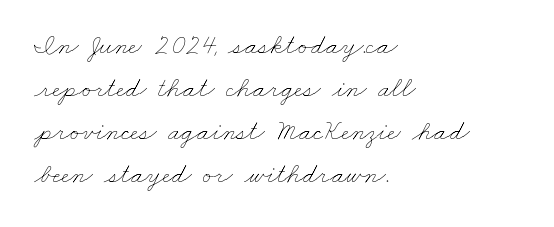
The image shows 28 px thin, wide type; set left-aligned, normal line spacing (1.54x), normal letter spacing, not underlined; low stroke contrast and a small x-height.
